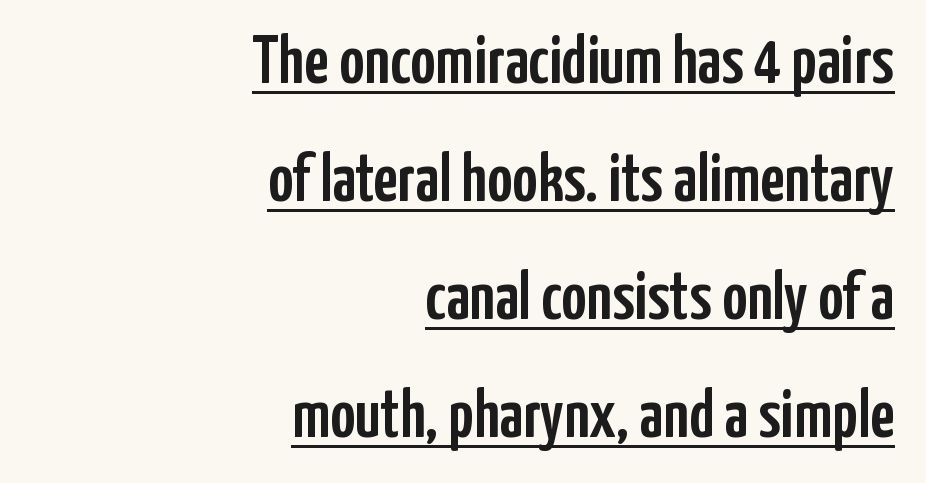
Q: Is the text italic (slanted)? A: No, it is upright.
Q: Is the typeface a serif or a sans-serif typeface? A: Sans-serif.
Q: Is the text underlined? A: Yes.
Q: How is the paragraph aligned? A: Right-aligned.
Q: Is the spacing between letters normal or unusually wide? A: Normal.
Q: Width (condensed, normal, or wide)? A: Condensed.
Q: Stroke contrast? A: Low.
Q: x-height? A: Medium.
Q: Monospaced? A: No.
